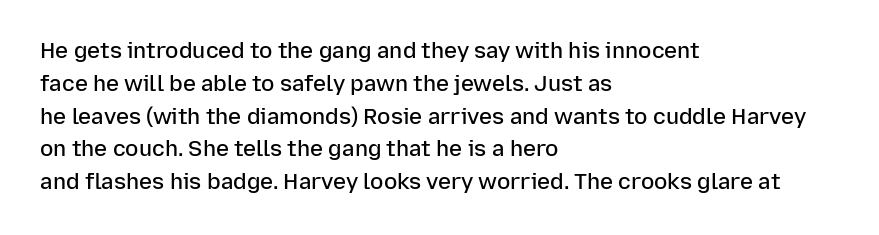
{"italic": "no", "bold": "semi", "underline": "no", "align": "left", "line_spacing": "normal", "line_spacing_ratio": 1.49, "letter_spacing": "normal", "letter_spacing_em": 0.0, "glyph_px": 22}
